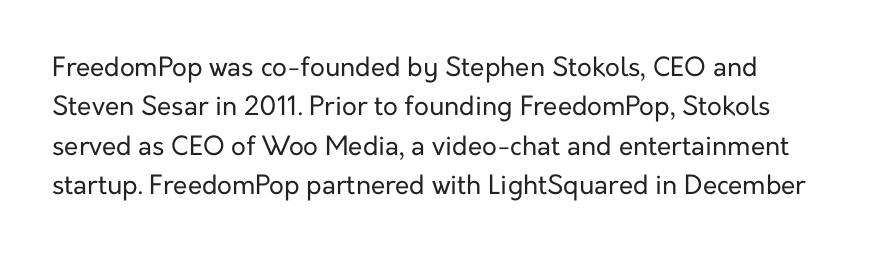
The image shows 26 px text type, upright; set normal line spacing (1.51x), normal letter spacing, not underlined.
